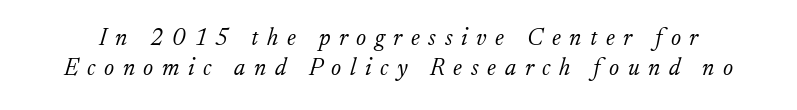
Q: Is the text bold? A: No.
Q: Is the text italic (slanted)? A: Yes, it leans right by about 17 degrees.
Q: Is the text underlined? A: No.
Q: Is the spacing between letters normal or unusually wide? A: Unusually wide.
Q: Is the spacing between lines tight, normal or loose? A: Normal.
